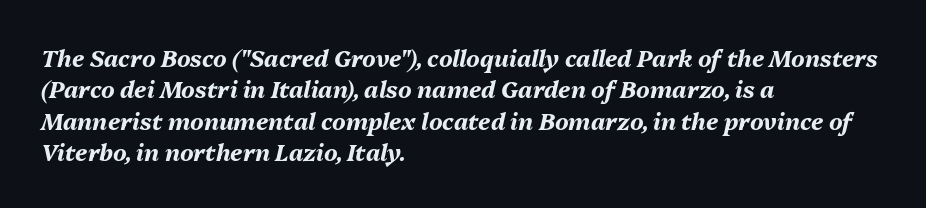
The image shows 23 px bold type, italic (leaning right); set left-aligned, normal line spacing (1.36x), normal letter spacing, not underlined.
